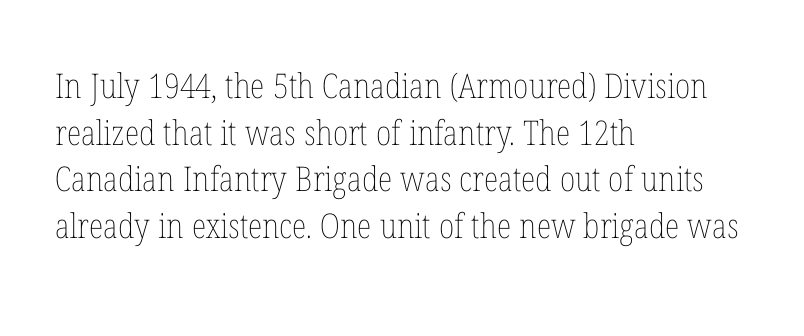
The image shows 34 px thin, condensed type, upright; set left-aligned, normal line spacing (1.37x), normal letter spacing, not underlined; low stroke contrast and a medium x-height.
